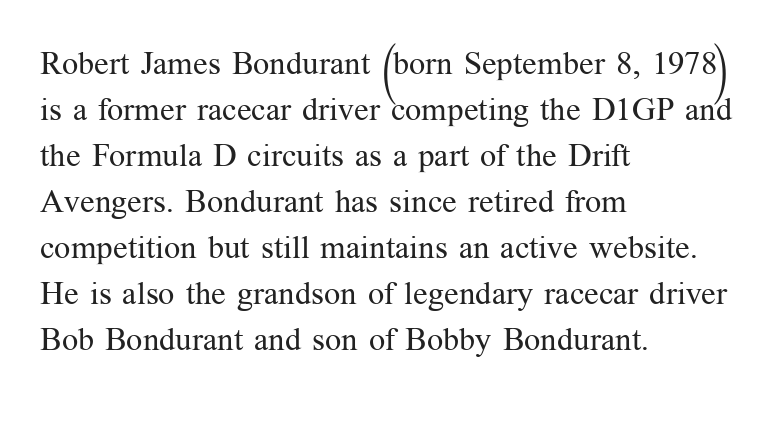
Q: Is the text bold? A: No.
Q: Is the text italic (slanted)? A: No, it is upright.
Q: Is the typeface a serif or a sans-serif typeface? A: Serif.
Q: Is the text underlined? A: No.
Q: How is the paragraph aligned? A: Left-aligned.
Q: Is the spacing between letters normal or unusually wide? A: Normal.
Q: Is the spacing between lines tight, normal or loose? A: Normal.
Q: Width (condensed, normal, or wide)? A: Normal.
Q: Stroke contrast? A: Medium.
Q: x-height? A: Medium.
Q: Monospaced? A: No.
